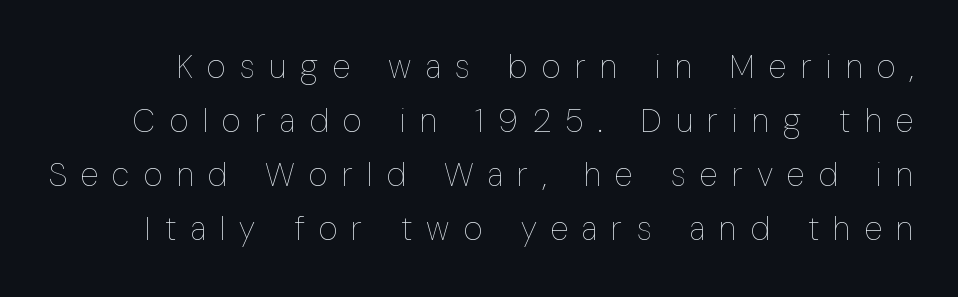
What's the leading like? Ordinary, nothing unusual. Tracking value appears strongly positive — letters spread wide. Note the varied advance widths — an 'i' is clearly narrower than an 'm'. Anything drawn beneath the words? Only blank space.
